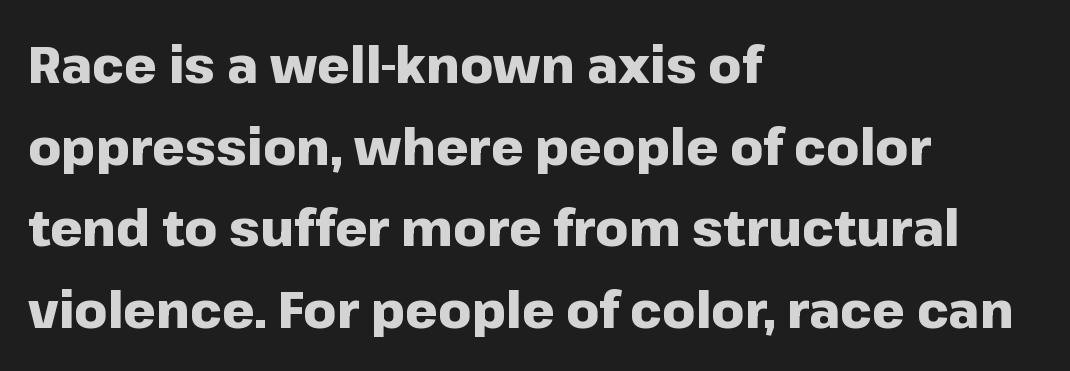
Leftover space on each line is placed entirely after the last word. The zone under the glyphs is completely vacant. This sample uses an upright cut, with every glyph sitting square on the baseline. Note the varied advance widths — an 'i' is clearly narrower than an 'm'. Is the letter spacing exaggerated? No — it looks like the ordinary default.
